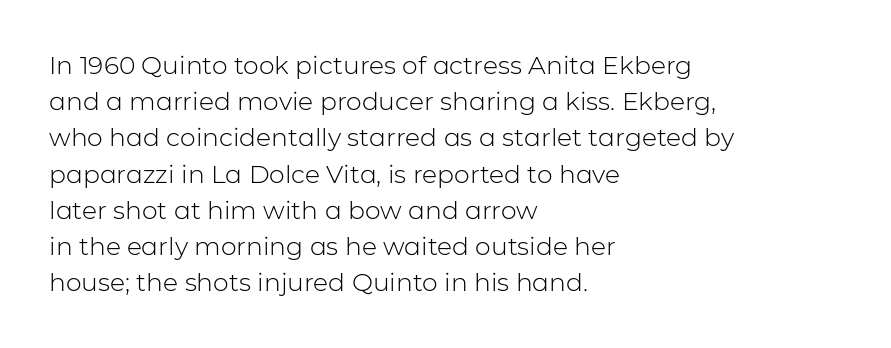
Q: Is the text bold? A: No.
Q: Is the text italic (slanted)? A: No, it is upright.
Q: Is the text underlined? A: No.
Q: How is the paragraph aligned? A: Left-aligned.
Q: Is the spacing between letters normal or unusually wide? A: Normal.
Q: Is the spacing between lines tight, normal or loose? A: Normal.
